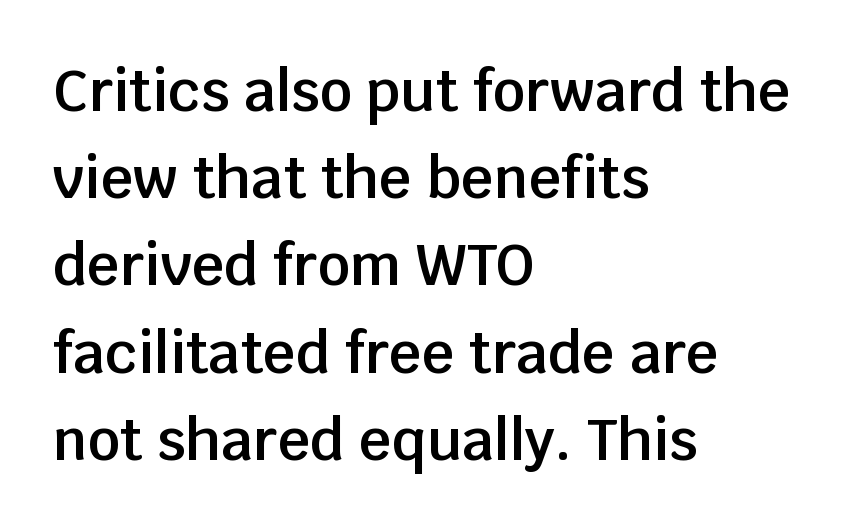
Q: Is the text bold? A: Semi-bold.
Q: Is the text italic (slanted)? A: No, it is upright.
Q: Is the typeface a serif or a sans-serif typeface? A: Sans-serif.
Q: Is the text underlined? A: No.
Q: How is the paragraph aligned? A: Left-aligned.
Q: Is the spacing between letters normal or unusually wide? A: Normal.
Q: Is the spacing between lines tight, normal or loose? A: Normal.
Q: Width (condensed, normal, or wide)? A: Normal.
Q: Stroke contrast? A: Low.
Q: x-height? A: Large.
Q: Monospaced? A: No.
